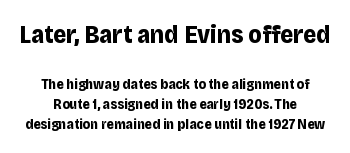
The image shows 25 px bold type, upright; set centered, normal line spacing (1.44x), normal letter spacing, not underlined; the first (top) block is 1.79x larger.
